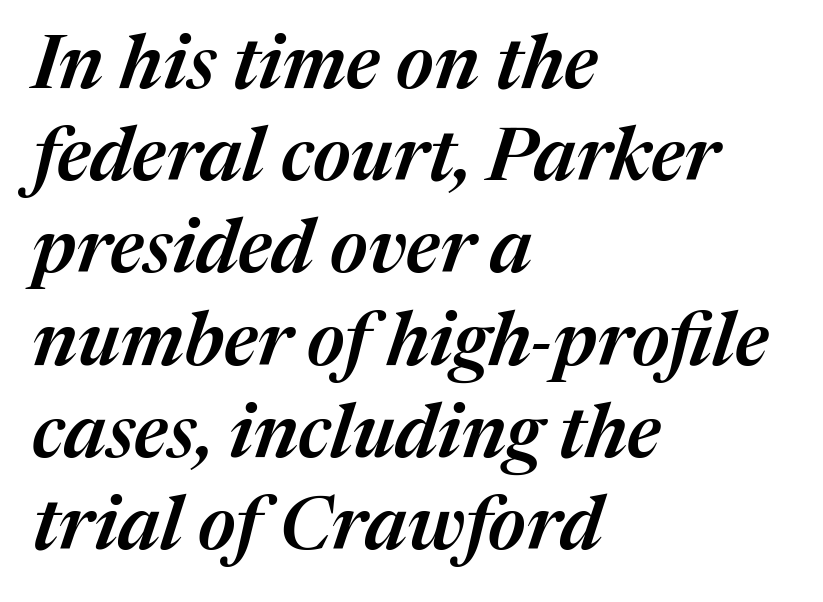
Each word holds together tightly as a unit, with standard inter-letter gaps. Typographic density is moderately raised because the face is semibold. It's the slanting kind of type. Character widths vary here, with narrow letters taking less room than wide ones.
